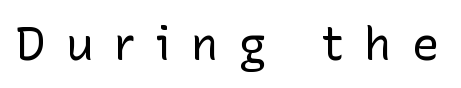
The image shows 46 px regular-weight sans-serif type, upright; set unusually wide letter spacing (+0.44 em), not underlined; low stroke contrast and a medium x-height.
